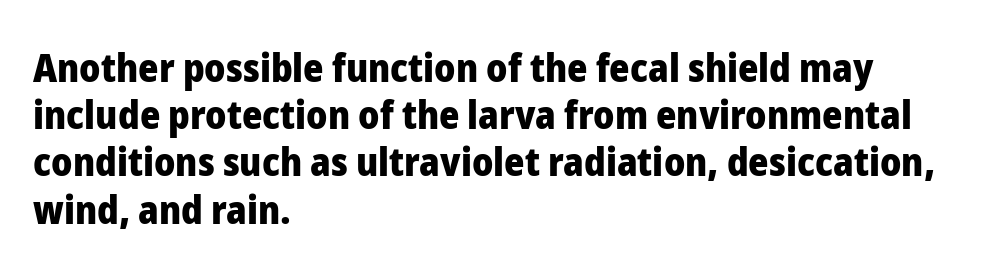
Set as a true bold cut, around the 700 mark. This sample uses a sans-serif face. A classic flush-left, rag-right setting is used for this passage. These lines are rendered in a variable-pitch font. Bare-footed words on every line.
